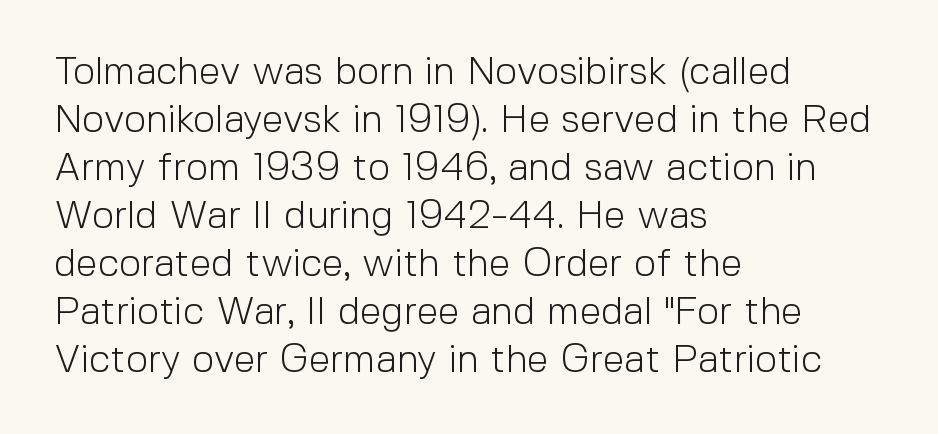
{"serif": "no", "italic": "no", "bold": "no", "weight": "light", "width": "normal", "x_height": "medium", "monospaced": "no", "underline": "no", "align": "left", "line_spacing_ratio": 1.23, "letter_spacing": "normal", "letter_spacing_em": 0.0, "glyph_px": 39}
